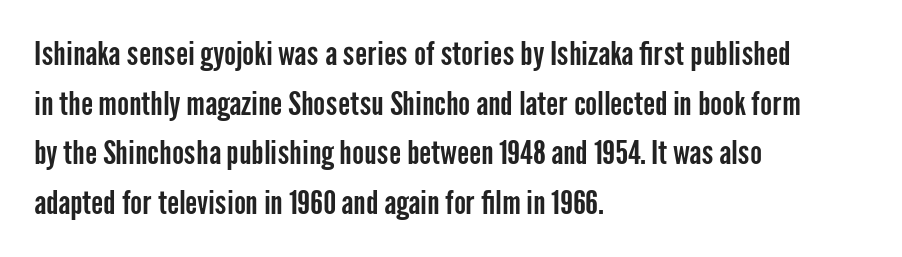
The letters stand straight up with perfectly vertical stems. A student would call this left alignment; a typographer would say flush left, rag right. Nobody drew a line under any word here. This sample has the flowing, uneven cadence of proportional lettering.
